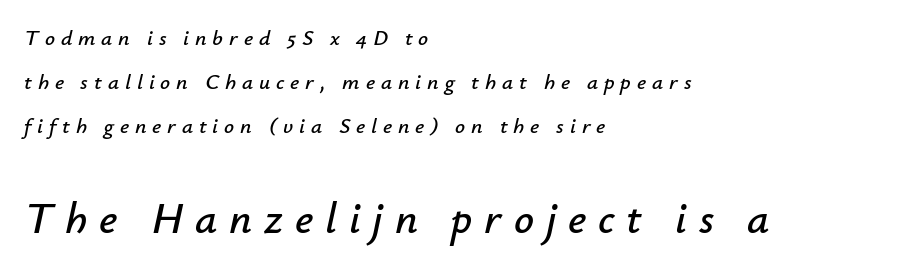
The face used here is proportionally spaced, like ordinary book or web type. The ragged edge is on the right, which tells us the setting is flush left. Italic? Definitely — the glyphs are oblique. Interline gaps are noticeably wide in this sample. The foot of each line stays bare and open.
